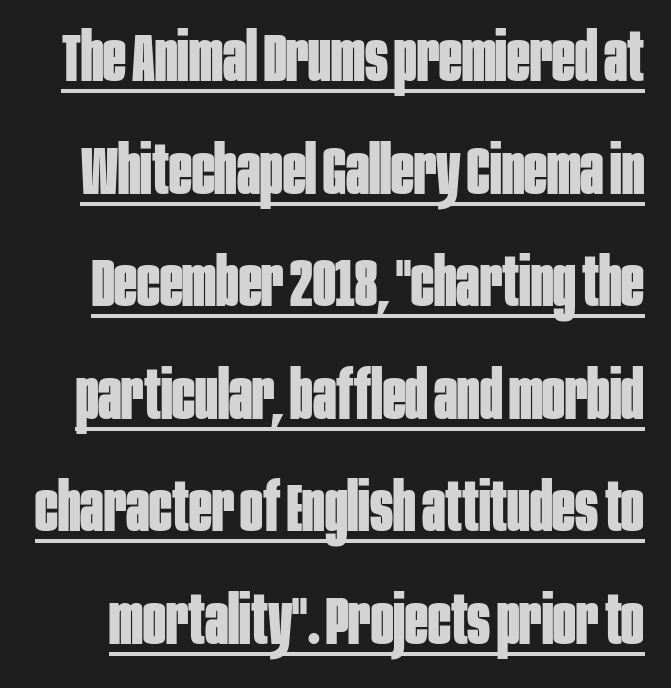
Quick note: not italic, upright. A rule runs beneath these lines of type. Does the leading feel generous? No, just average. As a designer I'd log this as weight 700, bold. Is the letter spacing exaggerated? No — it looks like the ordinary default. Font category for this specimen: sans-serif.
